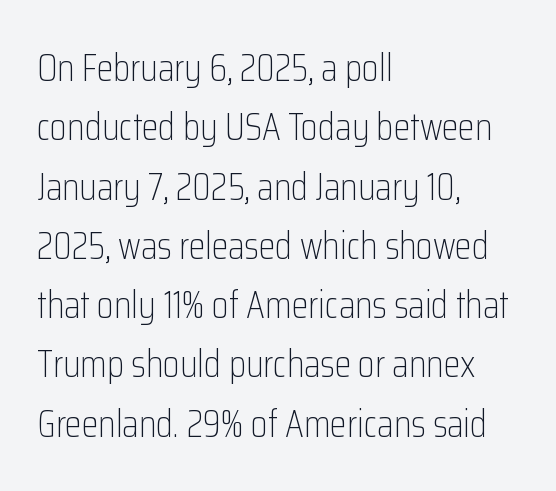
Nothing unusual about the tracking: characters are spaced as the font intends. Do the characters align in a grid? No, the font is proportional. The axis of the letterforms is exactly vertical. Leftover space on each line is placed entirely after the last word.
